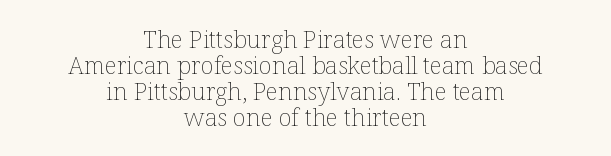
Q: Is the text bold? A: No.
Q: Is the text italic (slanted)? A: No, it is upright.
Q: Is the text underlined? A: No.
Q: How is the paragraph aligned? A: Centered.
Q: Is the spacing between letters normal or unusually wide? A: Normal.
Q: Is the spacing between lines tight, normal or loose? A: Tight.
